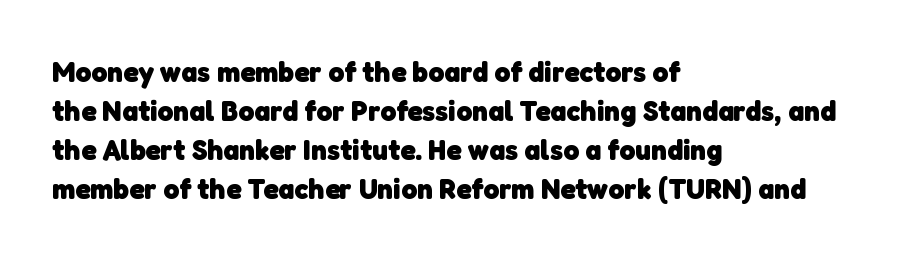
{"serif": "no", "bold": "yes", "weight": "heavy", "width": "normal", "stroke_contrast": "low", "x_height": "medium", "monospaced": "no", "underline": "no", "align": "left", "line_spacing": "normal", "line_spacing_ratio": 1.3, "letter_spacing": "normal", "letter_spacing_em": 0.0, "glyph_px": 30}
